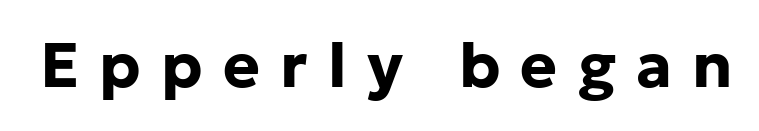
The image shows 62 px bold sans-serif type, upright; set unusually wide letter spacing (+0.33 em), not underlined; low stroke contrast and a medium x-height.
